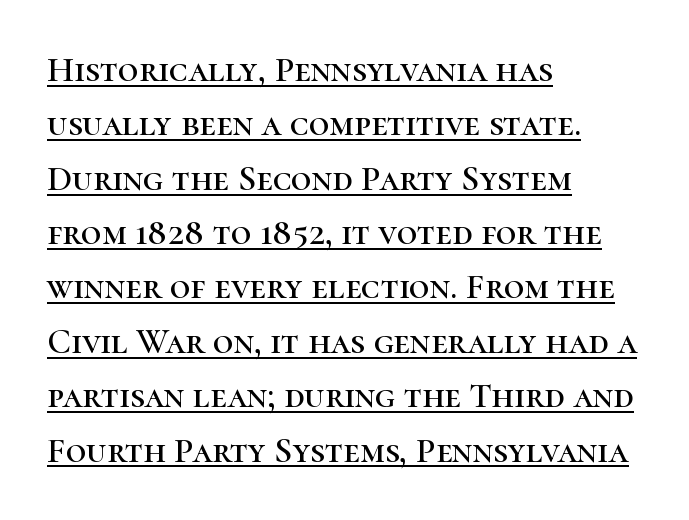
{"serif": "yes", "italic": "no", "width": "normal", "stroke_contrast": "high", "x_height": "medium", "monospaced": "no", "underline": "yes", "align": "left", "line_spacing": "normal", "line_spacing_ratio": 1.51, "letter_spacing": "normal", "letter_spacing_em": 0.0, "glyph_px": 36}
